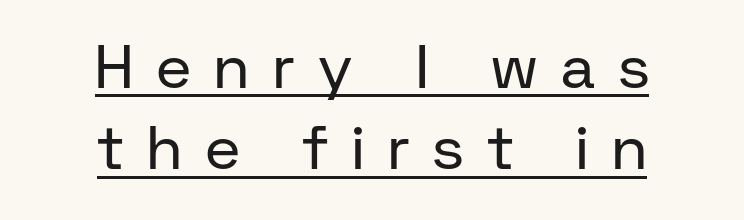
{"serif": "no", "italic": "no", "bold": "no", "weight": "regular", "width": "normal", "stroke_contrast": "low", "x_height": "medium", "monospaced": "no", "underline": "yes", "align": "center", "line_spacing": "normal", "line_spacing_ratio": 1.33, "letter_spacing": "wide", "letter_spacing_em": 0.39, "glyph_px": 61}
